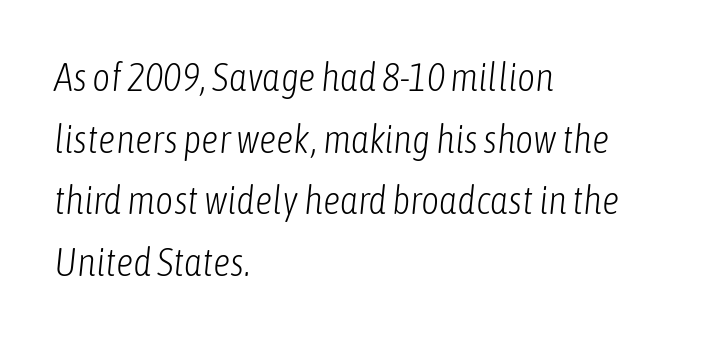
Q: Is the text bold? A: No.
Q: Is the text italic (slanted)? A: Yes, it leans right by about 6 degrees.
Q: Is the text underlined? A: No.
Q: How is the paragraph aligned? A: Left-aligned.
Q: Is the spacing between letters normal or unusually wide? A: Normal.
Q: Is the spacing between lines tight, normal or loose? A: Normal.
Q: Width (condensed, normal, or wide)? A: Condensed.
Q: Stroke contrast? A: Low.
Q: x-height? A: Medium.
Q: Monospaced? A: No.
